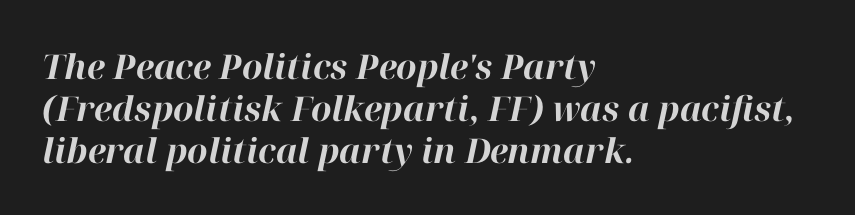
Nobody touched the tracking dial on this one. The face used here is proportionally spaced, like ordinary book or web type. Bare-footed words on every line. The glyphs look as if they've been sheared to an angle.
